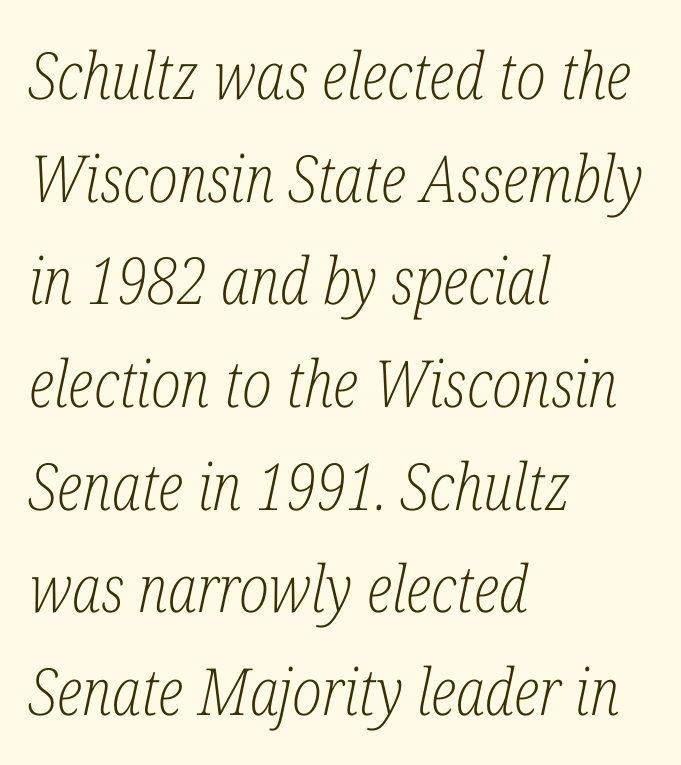
These lines are rendered in a variable-pitch font. Emphasis-style slanted type is in use. Inter-character spacing is left at the font's built-in metrics. The rendering shows small feet on the letterforms — a serif design.
